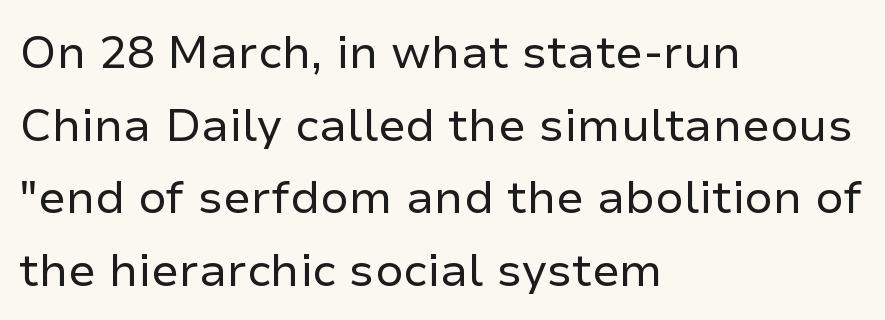
To sum up the face: it is a sans, with no serifs. Clear beneath every line of the passage. Caption: standard tracking, unaltered. A quiet, ordinary-to-light weight characterises the typeface. The letters advance in unequal steps, a hallmark of proportional type. These lines sit exactly where default settings would place them.
